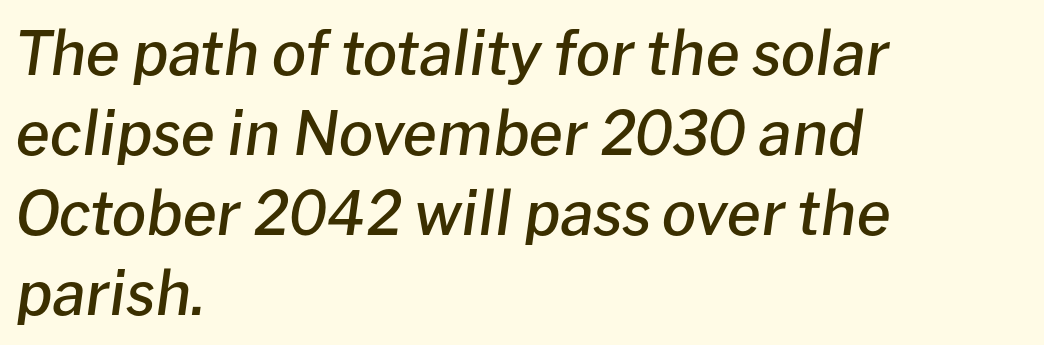
{"italic": "yes", "lean": "right", "slant_degrees": 8, "bold": "semi", "weight": "semibold", "width": "normal", "stroke_contrast": "low", "x_height": "medium", "monospaced": "no", "underline": "no", "align": "left", "line_spacing": "normal", "line_spacing_ratio": 1.31, "letter_spacing": "normal", "letter_spacing_em": 0.0, "glyph_px": 61}
